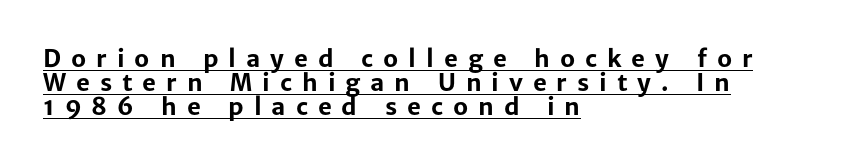
Q: Is the text bold? A: Yes.
Q: Is the text italic (slanted)? A: No, it is upright.
Q: Is the text underlined? A: Yes.
Q: How is the paragraph aligned? A: Left-aligned.
Q: Is the spacing between letters normal or unusually wide? A: Unusually wide.
Q: Is the spacing between lines tight, normal or loose? A: Tight.
